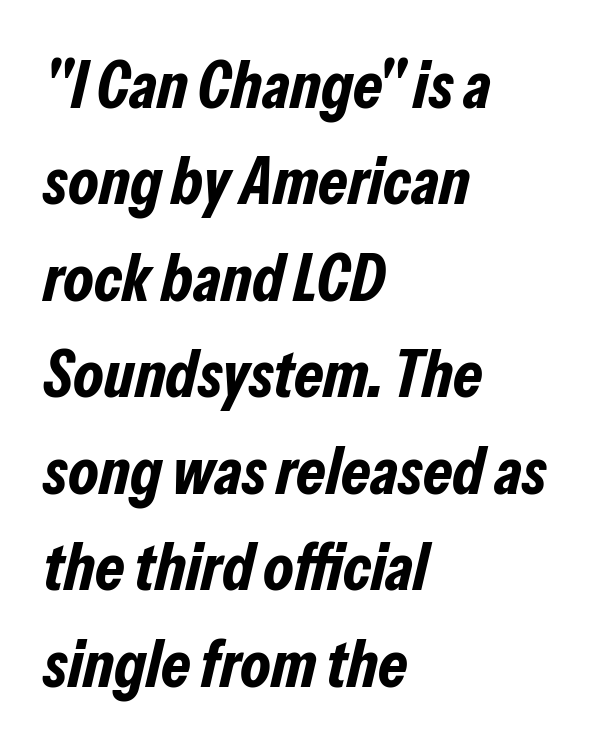
If you drew a ruler down the left edge, every line would touch it. Every letter is thick-stroked: bold, no question. The specimen reads as italic at a glance. Students, note that the glyphs here touch the page at normal intervals. Nobody drew a line under any word here. Regarding leading, the lines here are spaced in the standard way.
